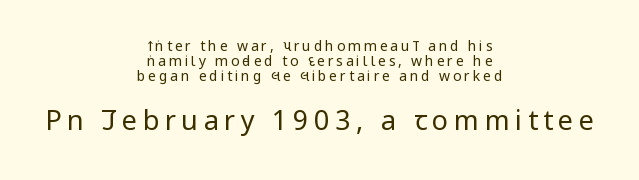
The image shows 27 px text type, upright; set centered, tight line spacing (1.08x), unusually wide letter spacing (+0.2 em), not underlined; the second (bottom) block is 1.93x larger.
